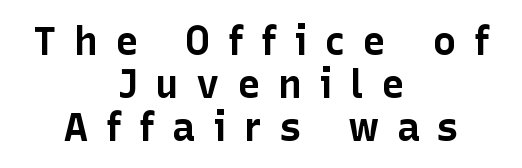
The specimen reads as upright at a glance. The area under the type is left untouched. I'd call this a sans setting — the letters go barefoot. These lines are centered, leaving both edges ragged.
